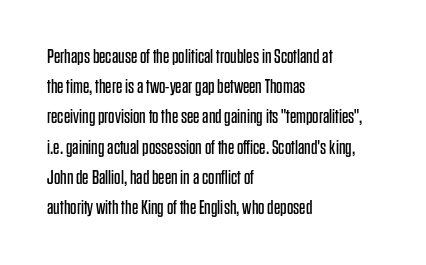
What stands out about the letter spacing? Nothing — it is the standard amount. The axis of the letterforms is exactly vertical. Check the space under the baseline: it is left empty. Evenly set lines give the paragraph a standard silhouette.
